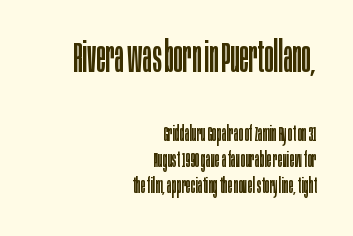
{"serif": "no", "italic": "no", "bold": "no", "weight": "regular", "width": "condensed", "stroke_contrast": "low", "x_height": "large", "monospaced": "no", "underline": "no", "align": "right", "line_spacing_ratio": 1.19, "letter_spacing": "normal", "letter_spacing_em": 0.0, "larger_block": "first", "size_ratio": 1.95, "glyph_px": 43}
